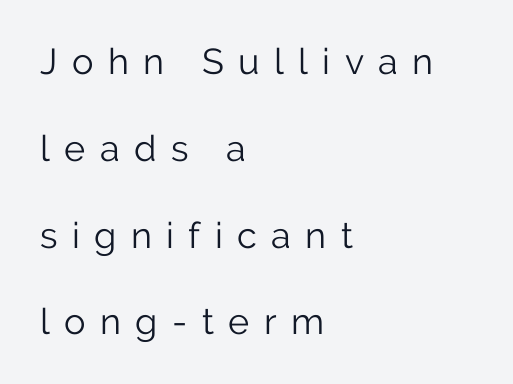
Q: Is the text bold? A: No.
Q: Is the text italic (slanted)? A: No, it is upright.
Q: Is the typeface a serif or a sans-serif typeface? A: Sans-serif.
Q: Is the text underlined? A: No.
Q: How is the paragraph aligned? A: Left-aligned.
Q: Is the spacing between letters normal or unusually wide? A: Unusually wide.
Q: Is the spacing between lines tight, normal or loose? A: Loose.
Q: Width (condensed, normal, or wide)? A: Normal.
Q: Stroke contrast? A: Low.
Q: x-height? A: Medium.
Q: Monospaced? A: No.
